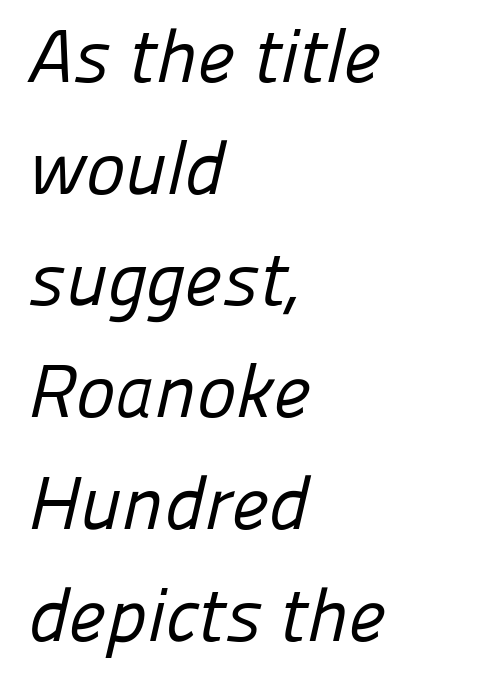
Which margin do the lines hug? The left one — the right edge is uneven. Do the characters align in a grid? No, the font is proportional. Each new line begins a customary step beneath the previous one. Nothing unusual about the tracking: characters are spaced as the font intends.
